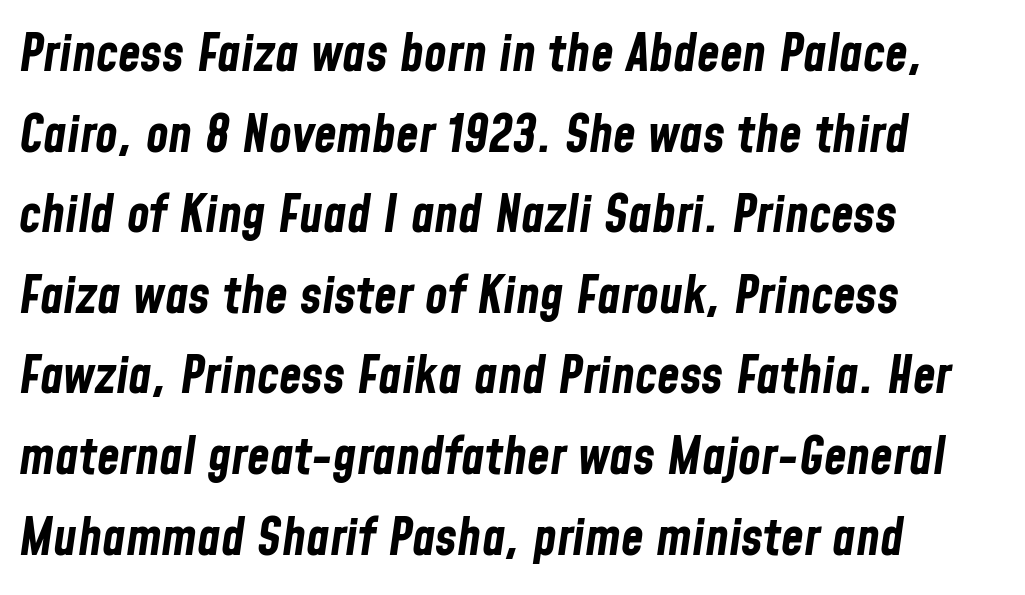
Q: Is the text bold? A: Yes.
Q: Is the text italic (slanted)? A: Yes, it leans right by about 8 degrees.
Q: Is the text underlined? A: No.
Q: How is the paragraph aligned? A: Left-aligned.
Q: Is the spacing between letters normal or unusually wide? A: Normal.
Q: Is the spacing between lines tight, normal or loose? A: Normal.
Q: Width (condensed, normal, or wide)? A: Condensed.
Q: Stroke contrast? A: Low.
Q: x-height? A: Medium.
Q: Monospaced? A: No.
